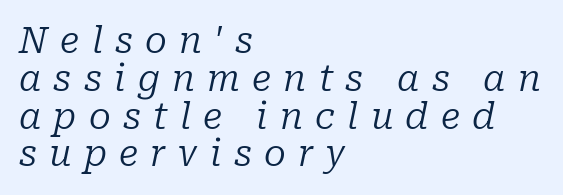
The image shows 36 px regular-weight serif type, italic (leaning right); set left-aligned, tight line spacing (1.05x), unusually wide letter spacing (+0.34 em), not underlined; low stroke contrast and a medium x-height.
